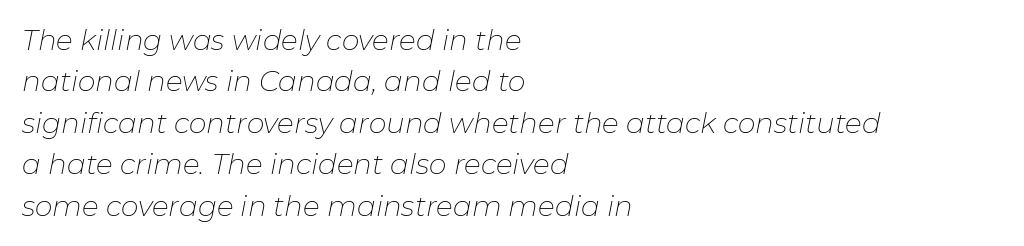
Q: Is the text bold? A: No.
Q: Is the text italic (slanted)? A: Yes, it leans right by about 11 degrees.
Q: Is the text underlined? A: No.
Q: How is the paragraph aligned? A: Left-aligned.
Q: Is the spacing between letters normal or unusually wide? A: Normal.
Q: Is the spacing between lines tight, normal or loose? A: Normal.
Q: Width (condensed, normal, or wide)? A: Normal.
Q: Stroke contrast? A: Low.
Q: x-height? A: Medium.
Q: Monospaced? A: No.
